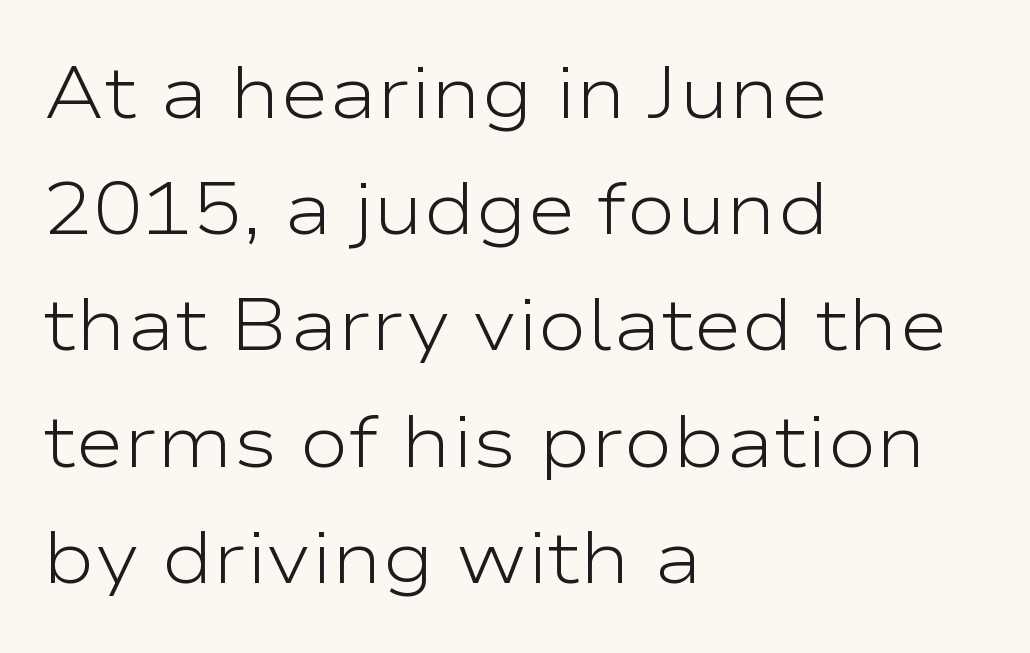
{"serif": "no", "italic": "no", "bold": "no", "weight": "light", "width": "wide", "stroke_contrast": "low", "x_height": "medium", "monospaced": "no", "underline": "no", "align": "left", "line_spacing": "normal", "line_spacing_ratio": 1.57, "letter_spacing": "normal", "letter_spacing_em": 0.0, "glyph_px": 74}
